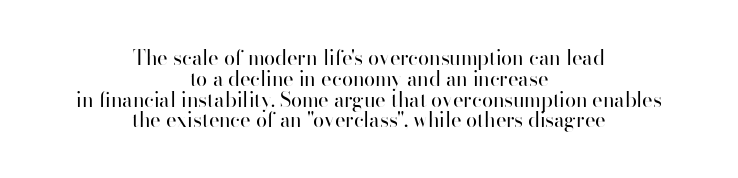
The image shows 20 px text type, upright; set centered, tight line spacing (1.04x), normal letter spacing, not underlined.
